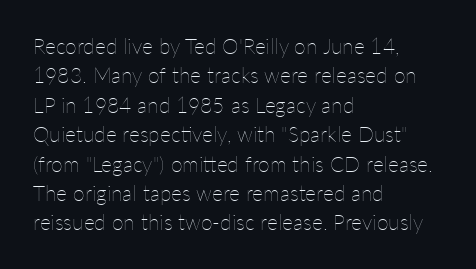
{"italic": "no", "bold": "no", "underline": "no", "align": "left", "line_spacing": "normal", "line_spacing_ratio": 1.4, "letter_spacing": "normal", "letter_spacing_em": 0.0, "glyph_px": 21}
